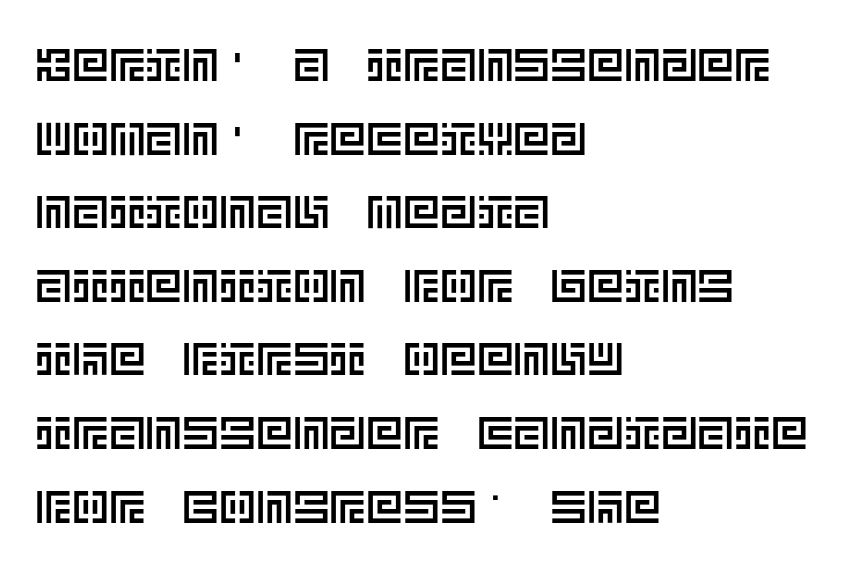
The image shows 46 px text type, upright; set left-aligned, normal line spacing (1.6x), normal letter spacing, not underlined; a large x-height.
